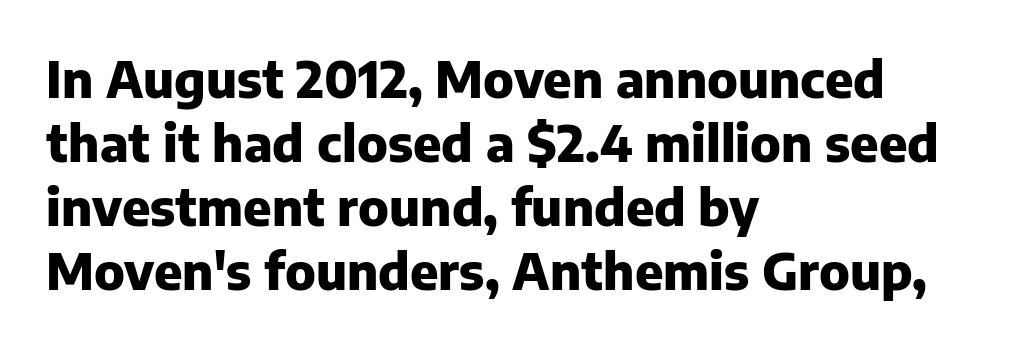
Q: Is the text bold? A: Yes.
Q: Is the text italic (slanted)? A: No, it is upright.
Q: Is the typeface a serif or a sans-serif typeface? A: Sans-serif.
Q: Is the text underlined? A: No.
Q: How is the paragraph aligned? A: Left-aligned.
Q: Is the spacing between letters normal or unusually wide? A: Normal.
Q: Is the spacing between lines tight, normal or loose? A: Normal.
Q: Width (condensed, normal, or wide)? A: Normal.
Q: Stroke contrast? A: Low.
Q: x-height? A: Medium.
Q: Monospaced? A: No.
